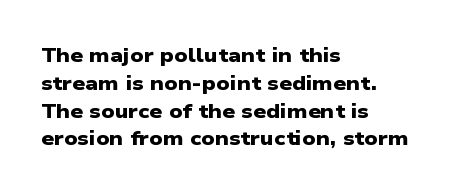
The image shows 20 px bold type; set left-aligned, normal line spacing (1.39x), normal letter spacing, not underlined.
